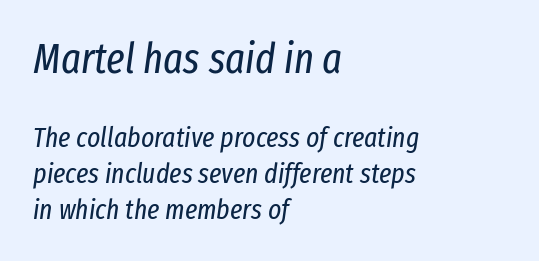
Beneath every word, the page is bare. These lines stack with their left ends in a neat column. An italicized treatment has been applied to the whole sample. Tracking here is standard; glyphs follow each other at the usual distance. Summary of vertical rhythm: regular, with standard interline spacing. Here the designer chose a conventional face with non-uniform glyph widths.
